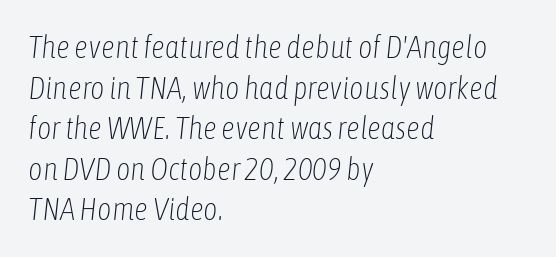
{"italic": "yes", "lean": "right", "slant_degrees": 6, "bold": "no", "weight": "light", "width": "condensed", "stroke_contrast": "low", "x_height": "medium", "monospaced": "no", "underline": "no", "align": "left", "line_spacing": "normal", "line_spacing_ratio": 1.31, "letter_spacing": "normal", "letter_spacing_em": 0.0, "glyph_px": 31}
